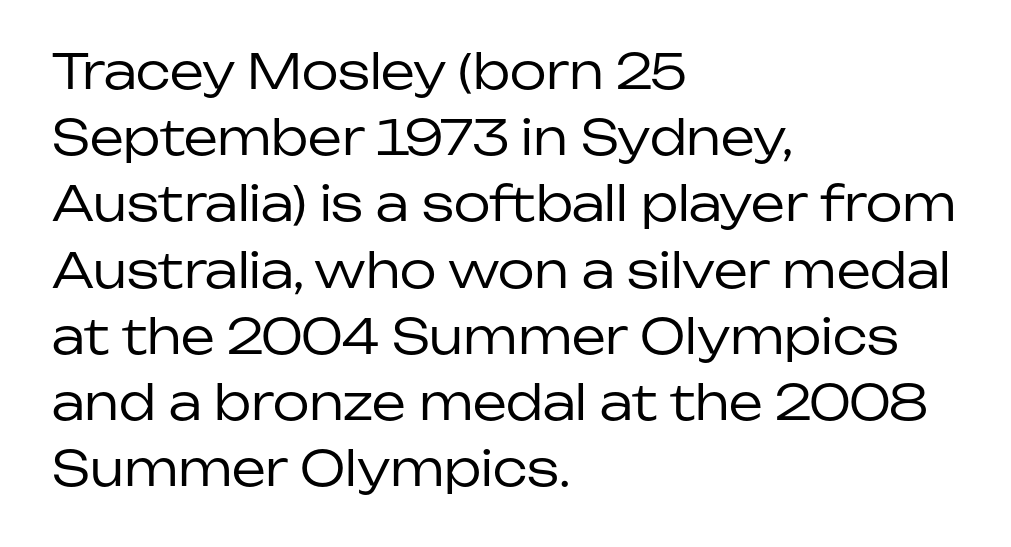
{"serif": "no", "italic": "no", "bold": "no", "weight": "regular", "width": "normal", "stroke_contrast": "low", "x_height": "medium", "monospaced": "no", "underline": "no", "align": "left", "line_spacing": "normal", "line_spacing_ratio": 1.38, "letter_spacing": "normal", "letter_spacing_em": 0.0, "glyph_px": 48}
